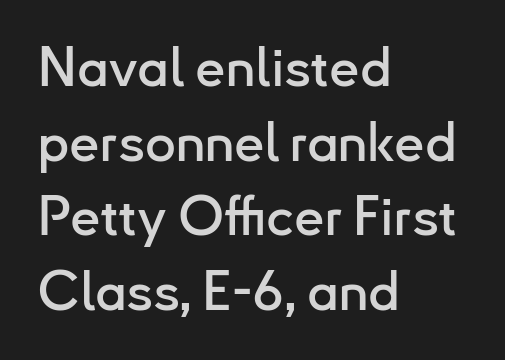
The image shows 54 px sans-serif type, upright; set left-aligned, normal line spacing (1.38x), normal letter spacing, not underlined; low stroke contrast and a small x-height.
